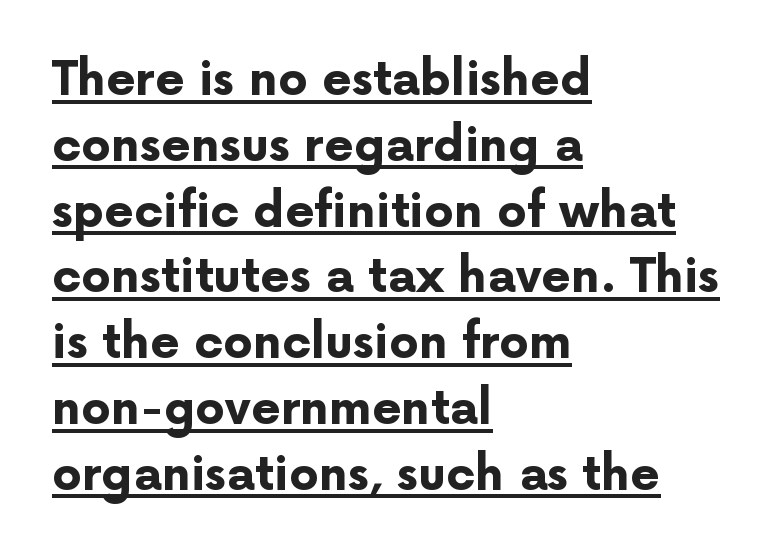
{"serif": "no", "italic": "no", "bold": "yes", "weight": "bold", "width": "normal", "stroke_contrast": "low", "x_height": "medium", "monospaced": "no", "underline": "yes", "align": "left", "line_spacing": "normal", "line_spacing_ratio": 1.4, "letter_spacing": "normal", "letter_spacing_em": 0.0, "glyph_px": 47}
